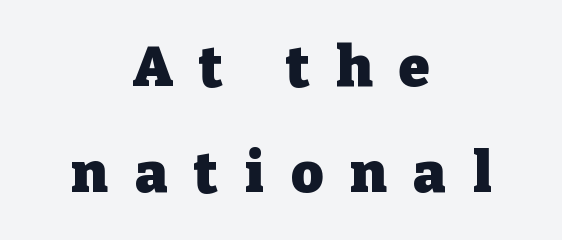
{"serif": "yes", "italic": "no", "bold": "yes", "weight": "heavy", "width": "normal", "stroke_contrast": "low", "x_height": "medium", "monospaced": "no", "underline": "no", "align": "center", "line_spacing_ratio": 1.89, "letter_spacing": "wide", "letter_spacing_em": 0.48, "glyph_px": 56}
